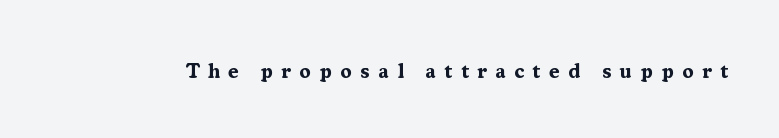
Q: Is the text bold? A: Yes.
Q: Is the text italic (slanted)? A: No, it is upright.
Q: Is the text underlined? A: No.
Q: Is the spacing between letters normal or unusually wide? A: Unusually wide.
